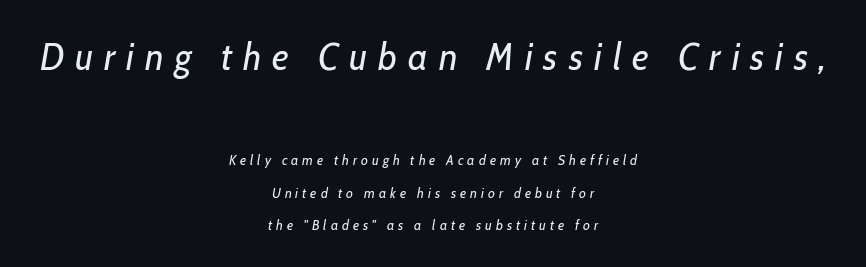
Q: Is the text bold? A: No.
Q: Is the text italic (slanted)? A: Yes, it leans right by about 10 degrees.
Q: Is the text underlined? A: No.
Q: How is the paragraph aligned? A: Centered.
Q: Is the spacing between letters normal or unusually wide? A: Unusually wide.
Q: Is the spacing between lines tight, normal or loose? A: Loose.
Q: Which block of text is set in a larger size, the first (top) or the second (bottom)? A: The first (top) one.
Q: Width (condensed, normal, or wide)? A: Condensed.
Q: Stroke contrast? A: Low.
Q: x-height? A: Medium.
Q: Monospaced? A: No.
